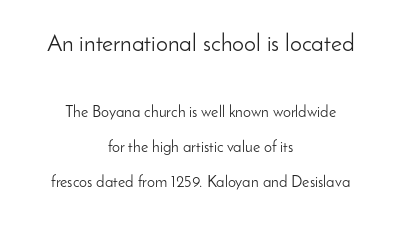
{"italic": "no", "bold": "no", "underline": "no", "align": "center", "line_spacing": "loose", "line_spacing_ratio": 2.2, "letter_spacing": "normal", "letter_spacing_em": 0.0, "larger_block": "first", "size_ratio": 1.5, "glyph_px": 24}
